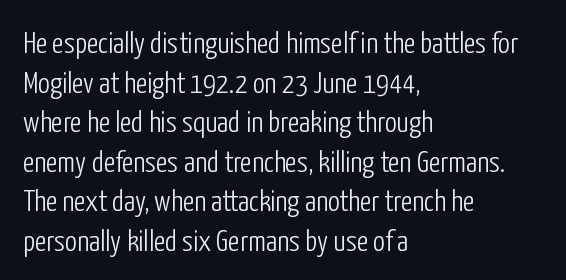
Q: Is the text bold? A: No.
Q: Is the text italic (slanted)? A: No, it is upright.
Q: Is the typeface a serif or a sans-serif typeface? A: Sans-serif.
Q: Is the text underlined? A: No.
Q: How is the paragraph aligned? A: Left-aligned.
Q: Is the spacing between letters normal or unusually wide? A: Normal.
Q: Is the spacing between lines tight, normal or loose? A: Normal.
Q: Width (condensed, normal, or wide)? A: Condensed.
Q: Stroke contrast? A: Low.
Q: x-height? A: Medium.
Q: Monospaced? A: No.
